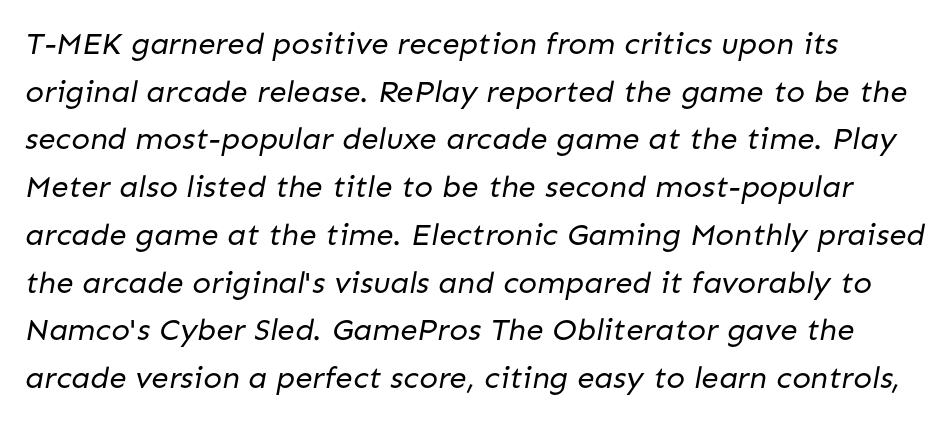
Q: Is the text bold? A: No.
Q: Is the typeface a serif or a sans-serif typeface? A: Sans-serif.
Q: Is the text underlined? A: No.
Q: Is the spacing between letters normal or unusually wide? A: Normal.
Q: Is the spacing between lines tight, normal or loose? A: Normal.
Q: Width (condensed, normal, or wide)? A: Normal.
Q: Stroke contrast? A: Low.
Q: x-height? A: Medium.
Q: Monospaced? A: No.
